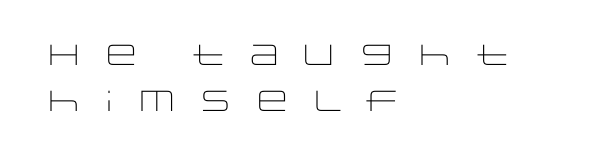
{"serif": "no", "italic": "no", "bold": "no", "weight": "light", "width": "wide", "stroke_contrast": "low", "x_height": "large", "monospaced": "no", "underline": "no", "align": "left", "line_spacing": "normal", "line_spacing_ratio": 1.6, "letter_spacing": "wide", "letter_spacing_em": 0.45, "glyph_px": 29}
